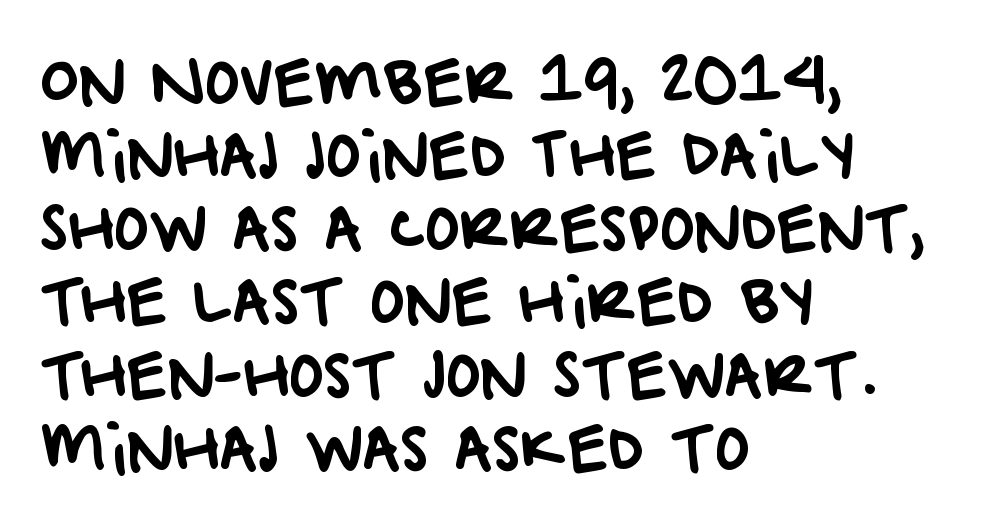
The image shows 59 px sans-serif type; set left-aligned, line spacing 1.24x, normal letter spacing, not underlined; low stroke contrast and a large x-height.
